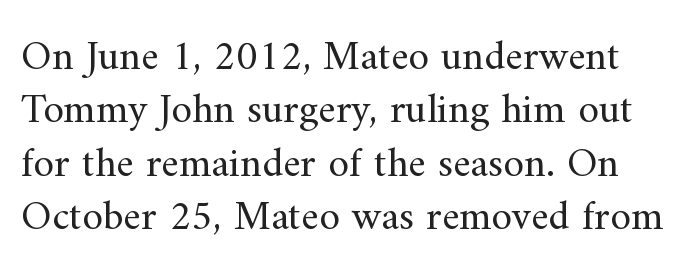
{"serif": "yes", "italic": "no", "bold": "no", "weight": "regular", "width": "normal", "stroke_contrast": "medium", "x_height": "small", "monospaced": "no", "underline": "no", "line_spacing": "normal", "line_spacing_ratio": 1.27, "letter_spacing": "normal", "letter_spacing_em": 0.0, "glyph_px": 42}
